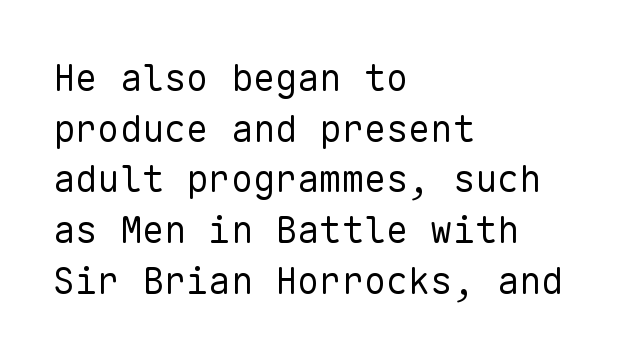
Nobody touched the tracking dial on this one. The letters march in equal steps, a hallmark of fixed-pitch type. Successive baselines arrive at the customary interval. The font family rendered here belongs to the sans-serif group. Where is the straight margin? On the left.
